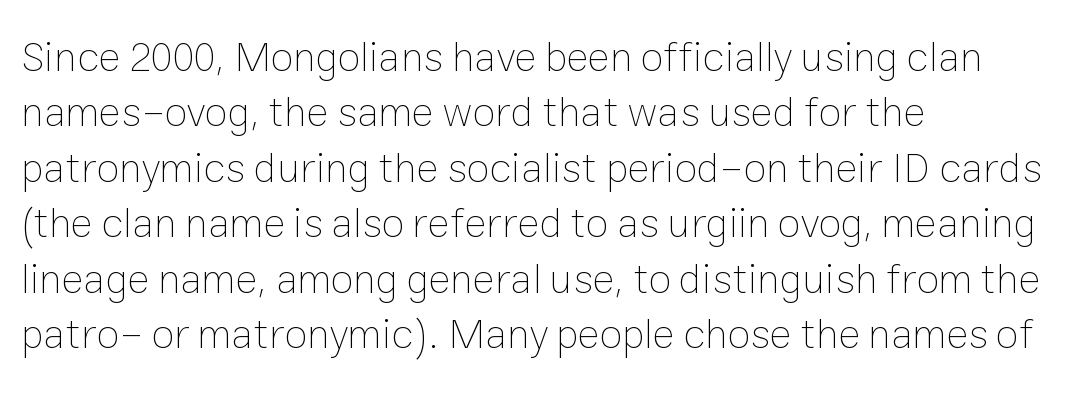
Q: Is the text bold? A: No.
Q: Is the text italic (slanted)? A: No, it is upright.
Q: Is the text underlined? A: No.
Q: How is the paragraph aligned? A: Left-aligned.
Q: Is the spacing between letters normal or unusually wide? A: Normal.
Q: Is the spacing between lines tight, normal or loose? A: Normal.
Q: Width (condensed, normal, or wide)? A: Normal.
Q: Stroke contrast? A: Low.
Q: x-height? A: Medium.
Q: Monospaced? A: No.
